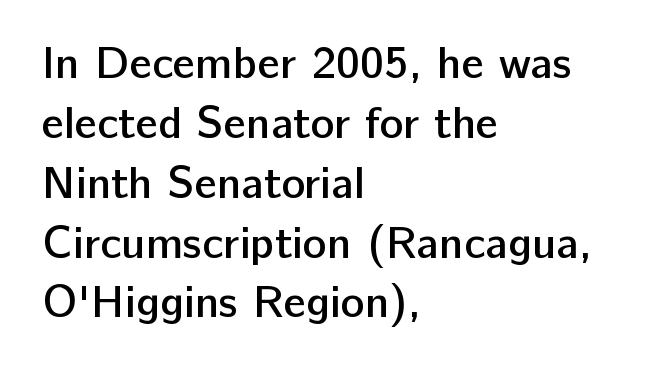
The image shows 45 px semibold sans-serif type, upright; set left-aligned, normal line spacing (1.33x), normal letter spacing, not underlined; low stroke contrast and a medium x-height.
